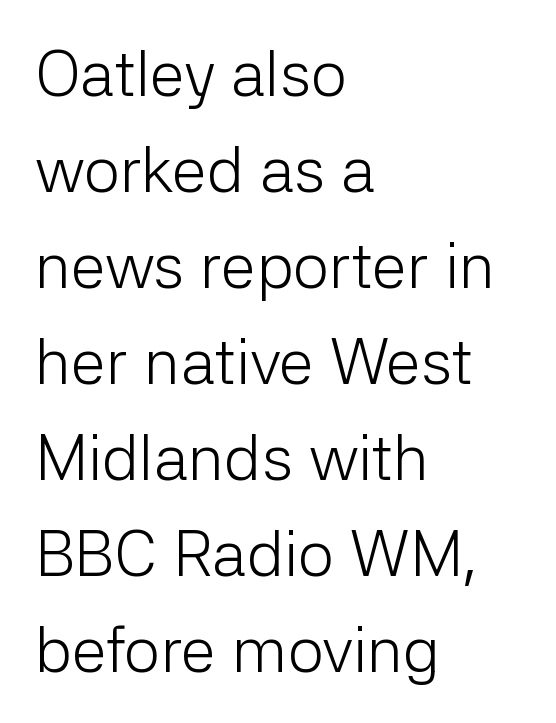
The image shows 64 px light sans-serif type, upright; set left-aligned, normal line spacing (1.5x), normal letter spacing, not underlined; low stroke contrast and a medium x-height.
